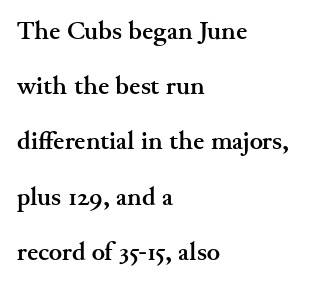
The image shows 25 px bold type, upright; set left-aligned, loose line spacing (2.21x), normal letter spacing, not underlined.
